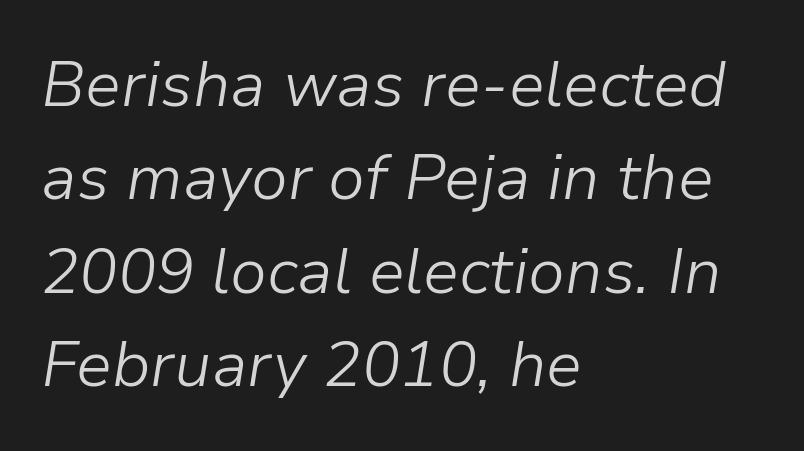
Q: Is the text bold? A: No.
Q: Is the text italic (slanted)? A: Yes, it leans right by about 9 degrees.
Q: Is the text underlined? A: No.
Q: How is the paragraph aligned? A: Left-aligned.
Q: Is the spacing between letters normal or unusually wide? A: Normal.
Q: Is the spacing between lines tight, normal or loose? A: Normal.
Q: Width (condensed, normal, or wide)? A: Normal.
Q: Stroke contrast? A: Low.
Q: x-height? A: Medium.
Q: Monospaced? A: No.
